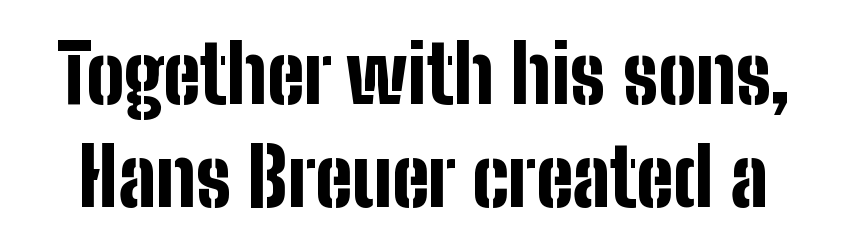
Q: Is the text bold? A: Yes.
Q: Is the text italic (slanted)? A: No, it is upright.
Q: Is the typeface a serif or a sans-serif typeface? A: Sans-serif.
Q: Is the text underlined? A: No.
Q: Is the spacing between letters normal or unusually wide? A: Normal.
Q: Is the spacing between lines tight, normal or loose? A: Normal.
Q: Width (condensed, normal, or wide)? A: Condensed.
Q: Stroke contrast? A: Low.
Q: x-height? A: Medium.
Q: Monospaced? A: No.
